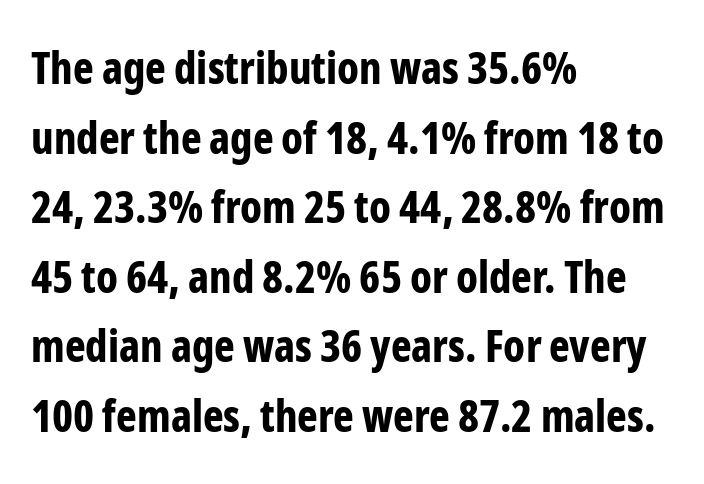
The image shows 44 px bold, condensed sans-serif type, upright; set left-aligned, normal line spacing (1.58x), normal letter spacing, not underlined; low stroke contrast and a medium x-height.
